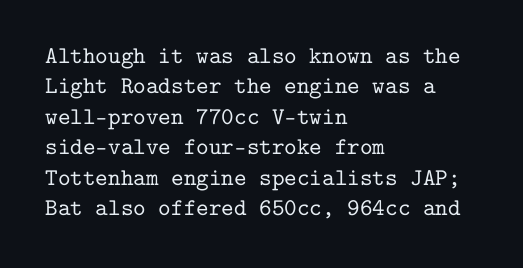
Q: Is the text italic (slanted)? A: No, it is upright.
Q: Is the text underlined? A: No.
Q: How is the paragraph aligned? A: Left-aligned.
Q: Is the spacing between letters normal or unusually wide? A: Normal.
Q: Is the spacing between lines tight, normal or loose? A: Normal.
